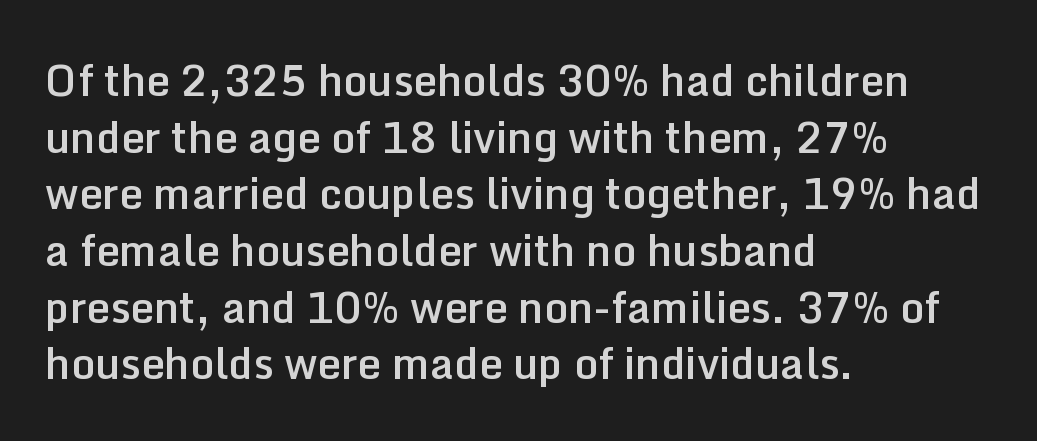
Q: Is the text bold? A: Semi-bold.
Q: Is the text italic (slanted)? A: No, it is upright.
Q: Is the typeface a serif or a sans-serif typeface? A: Sans-serif.
Q: Is the text underlined? A: No.
Q: How is the paragraph aligned? A: Left-aligned.
Q: Is the spacing between letters normal or unusually wide? A: Normal.
Q: Is the spacing between lines tight, normal or loose? A: Normal.
Q: Width (condensed, normal, or wide)? A: Normal.
Q: Stroke contrast? A: Low.
Q: x-height? A: Medium.
Q: Monospaced? A: No.
